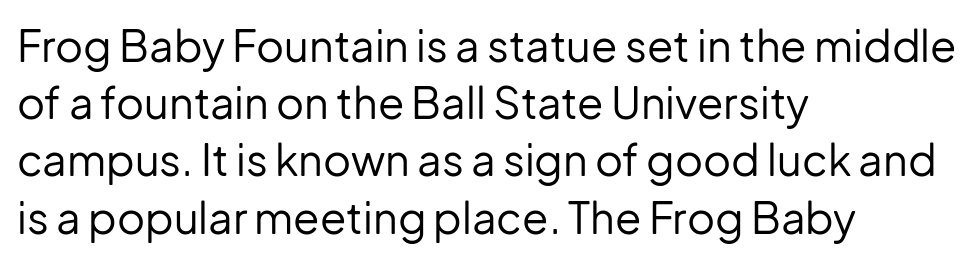
{"serif": "no", "italic": "no", "bold": "no", "weight": "regular", "width": "normal", "stroke_contrast": "low", "x_height": "medium", "monospaced": "no", "underline": "no", "align": "left", "line_spacing": "normal", "line_spacing_ratio": 1.33, "letter_spacing": "normal", "letter_spacing_em": 0.0, "glyph_px": 43}
